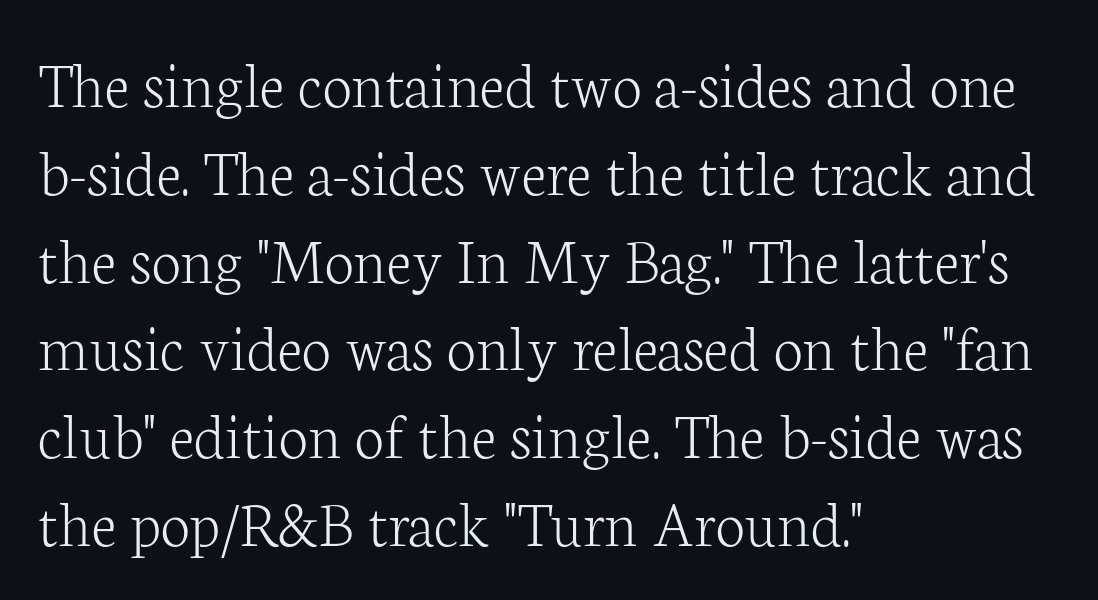
Q: Is the text bold? A: No.
Q: Is the text italic (slanted)? A: No, it is upright.
Q: Is the typeface a serif or a sans-serif typeface? A: Serif.
Q: Is the text underlined? A: No.
Q: How is the paragraph aligned? A: Left-aligned.
Q: Is the spacing between letters normal or unusually wide? A: Normal.
Q: Is the spacing between lines tight, normal or loose? A: Normal.
Q: Width (condensed, normal, or wide)? A: Normal.
Q: Stroke contrast? A: Low.
Q: x-height? A: Medium.
Q: Monospaced? A: No.
